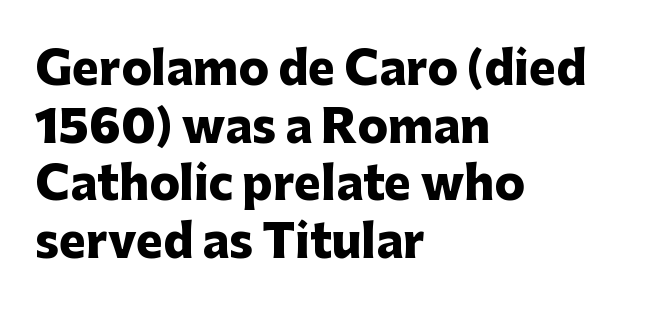
{"serif": "no", "italic": "no", "bold": "yes", "weight": "heavy", "width": "normal", "stroke_contrast": "low", "x_height": "medium", "monospaced": "no", "underline": "no", "align": "left", "line_spacing": "normal", "line_spacing_ratio": 1.28, "letter_spacing": "normal", "letter_spacing_em": 0.0, "glyph_px": 45}
